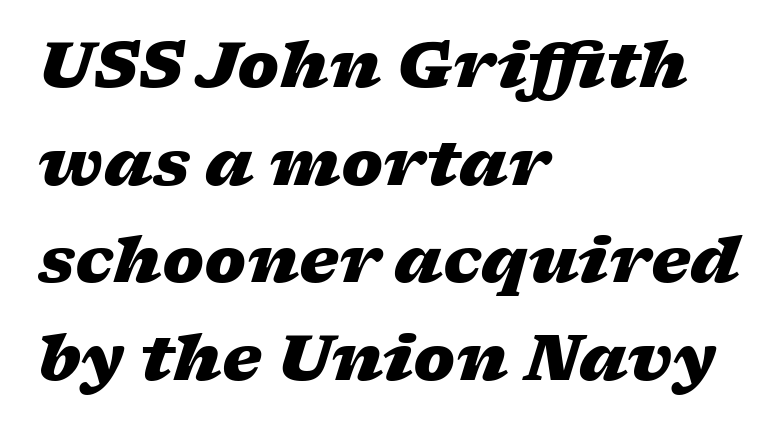
Q: Is the text bold? A: Yes.
Q: Is the text italic (slanted)? A: Yes, it leans right by about 17 degrees.
Q: Is the text underlined? A: No.
Q: How is the paragraph aligned? A: Left-aligned.
Q: Is the spacing between letters normal or unusually wide? A: Normal.
Q: Is the spacing between lines tight, normal or loose? A: Normal.
Q: Width (condensed, normal, or wide)? A: Wide.
Q: Stroke contrast? A: Low.
Q: x-height? A: Medium.
Q: Monospaced? A: No.
